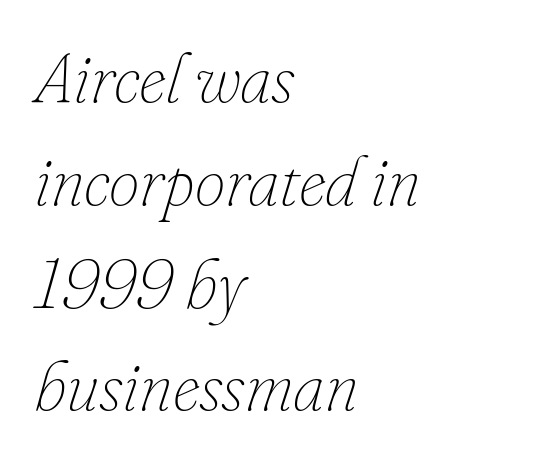
Q: Is the text bold? A: No.
Q: Is the text italic (slanted)? A: Yes, it leans right by about 16 degrees.
Q: Is the text underlined? A: No.
Q: How is the paragraph aligned? A: Left-aligned.
Q: Is the spacing between letters normal or unusually wide? A: Normal.
Q: Is the spacing between lines tight, normal or loose? A: Normal.
Q: Width (condensed, normal, or wide)? A: Normal.
Q: Stroke contrast? A: Low.
Q: x-height? A: Small.
Q: Monospaced? A: No.
